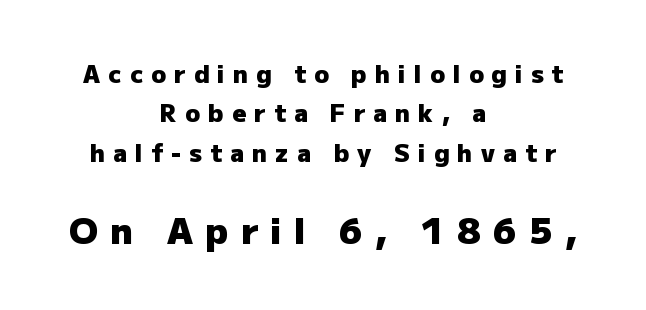
The image shows 36 px heavy sans-serif type, upright; set centered, normal line spacing (1.64x), unusually wide letter spacing (+0.34 em), not underlined; the second (bottom) block is 1.5x larger; low stroke contrast and a medium x-height.
